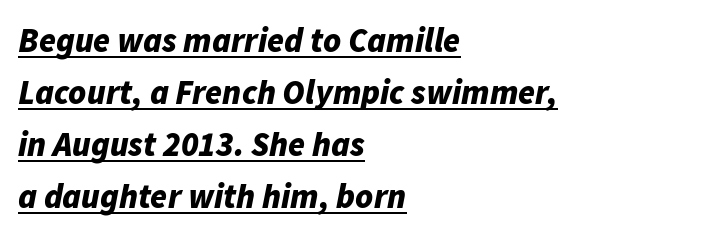
{"italic": "yes", "lean": "right", "slant_degrees": 11, "bold": "yes", "weight": "bold", "width": "normal", "stroke_contrast": "low", "x_height": "medium", "monospaced": "no", "underline": "yes", "align": "left", "line_spacing": "normal", "line_spacing_ratio": 1.53, "letter_spacing": "normal", "letter_spacing_em": 0.0, "glyph_px": 34}
